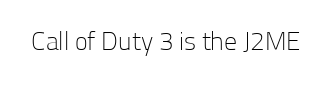
{"italic": "no", "bold": "no", "underline": "no", "letter_spacing": "normal", "letter_spacing_em": 0.0, "glyph_px": 26}
